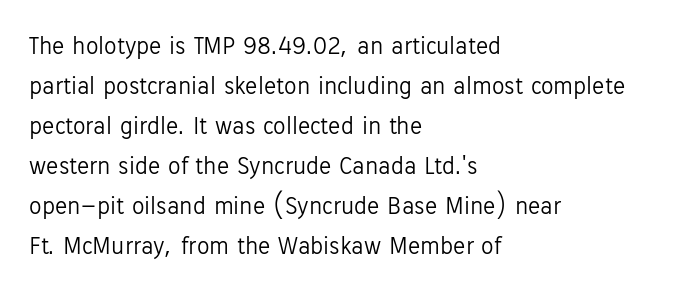
Q: Is the text bold? A: No.
Q: Is the text italic (slanted)? A: No, it is upright.
Q: Is the text underlined? A: No.
Q: How is the paragraph aligned? A: Left-aligned.
Q: Is the spacing between letters normal or unusually wide? A: Normal.
Q: Is the spacing between lines tight, normal or loose? A: Normal.
